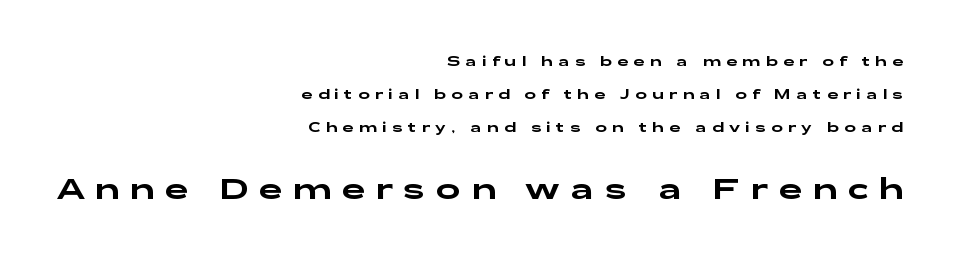
The image shows 29 px wide sans-serif type, upright; set right-aligned, loose line spacing (2.36x), unusually wide letter spacing (+0.37 em), not underlined; the second (bottom) block is 2.07x larger; low stroke contrast and a medium x-height.
